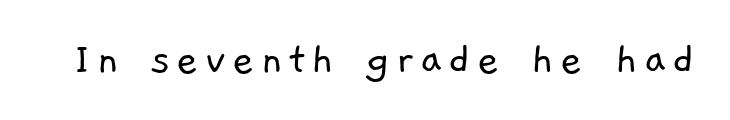
{"serif": "no", "bold": "no", "weight": "light", "width": "normal", "stroke_contrast": "low", "x_height": "medium", "monospaced": "no", "underline": "no", "glyph_px": 47}
